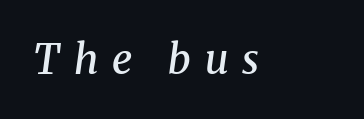
{"serif": "yes", "italic": "yes", "lean": "right", "slant_degrees": 8, "bold": "semi", "weight": "semibold", "width": "normal", "stroke_contrast": "medium", "x_height": "medium", "monospaced": "no", "underline": "no", "letter_spacing": "wide", "letter_spacing_em": 0.34, "glyph_px": 41}
